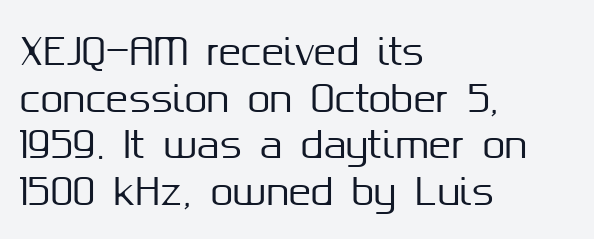
Caption: multi-line text, flush left, ragged right. This block has exactly the height ordinary leading produces. A typesetter would call this proportional, since set widths differ per character. The gap between lines stays unmarked. What stands out about the letter spacing? Nothing — it is the standard amount.
